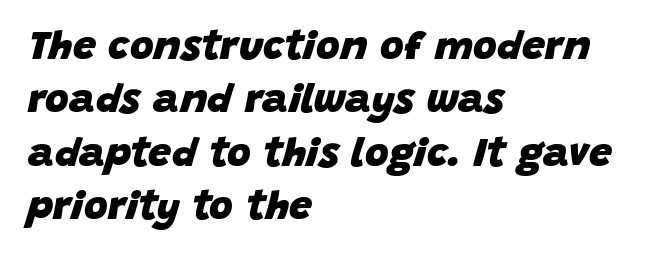
Q: Is the text bold? A: Yes.
Q: Is the text italic (slanted)? A: Yes, it leans right by about 15 degrees.
Q: Is the text underlined? A: No.
Q: How is the paragraph aligned? A: Left-aligned.
Q: Is the spacing between letters normal or unusually wide? A: Normal.
Q: Is the spacing between lines tight, normal or loose? A: Normal.
Q: Width (condensed, normal, or wide)? A: Normal.
Q: Stroke contrast? A: Low.
Q: x-height? A: Large.
Q: Monospaced? A: No.
